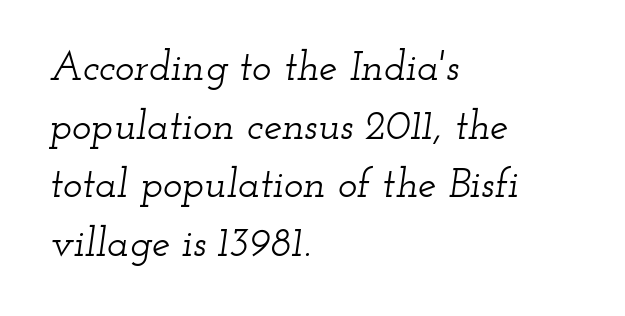
Q: Is the text italic (slanted)? A: Yes, it leans right by about 12 degrees.
Q: Is the typeface a serif or a sans-serif typeface? A: Serif.
Q: Is the text underlined? A: No.
Q: How is the paragraph aligned? A: Left-aligned.
Q: Is the spacing between letters normal or unusually wide? A: Normal.
Q: Is the spacing between lines tight, normal or loose? A: Normal.
Q: Width (condensed, normal, or wide)? A: Wide.
Q: Stroke contrast? A: Low.
Q: x-height? A: Small.
Q: Monospaced? A: No.
